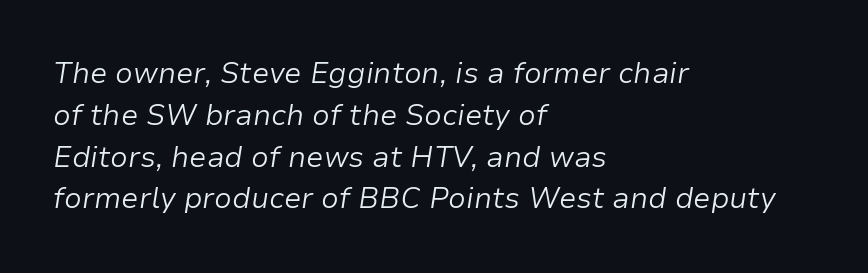
{"italic": "yes", "lean": "right", "slant_degrees": 9, "bold": "no", "weight": "light", "width": "normal", "stroke_contrast": "low", "x_height": "medium", "monospaced": "no", "underline": "no", "align": "left", "line_spacing": "normal", "line_spacing_ratio": 1.44, "letter_spacing": "normal", "letter_spacing_em": 0.0, "glyph_px": 29}
